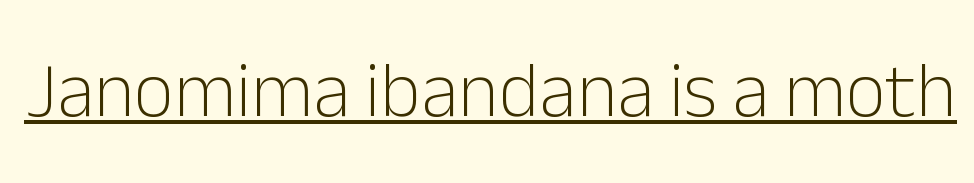
Q: Is the text bold? A: No.
Q: Is the text italic (slanted)? A: No, it is upright.
Q: Is the typeface a serif or a sans-serif typeface? A: Sans-serif.
Q: Is the text underlined? A: Yes.
Q: Is the spacing between letters normal or unusually wide? A: Normal.
Q: Width (condensed, normal, or wide)? A: Normal.
Q: Stroke contrast? A: Low.
Q: x-height? A: Medium.
Q: Monospaced? A: No.
